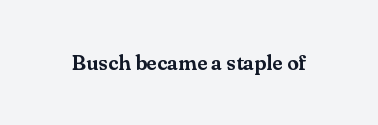
Every character sits straight up, as roman type does. The string is rendered with underlining switched off. Students, note that the glyphs here touch the page at normal intervals.
